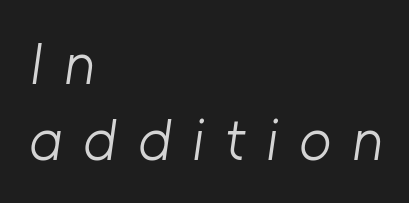
Plain, unruled lines of type. The designer left line spacing at the default. Caption: face not bold, strokes unweighted. If you drew a ruler down the left edge, every line would touch it. Tracking value appears strongly positive — letters spread wide.
